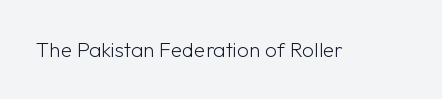
{"italic": "no", "bold": "no", "underline": "no", "letter_spacing": "normal", "letter_spacing_em": 0.0, "glyph_px": 21}
